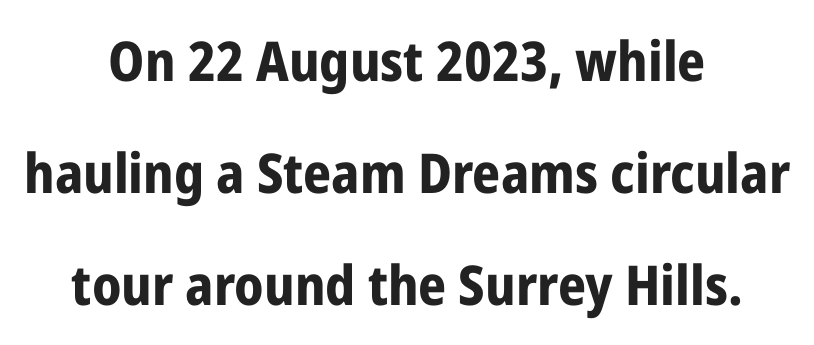
Q: Is the text bold? A: Yes.
Q: Is the text italic (slanted)? A: No, it is upright.
Q: Is the typeface a serif or a sans-serif typeface? A: Sans-serif.
Q: Is the text underlined? A: No.
Q: How is the paragraph aligned? A: Centered.
Q: Is the spacing between letters normal or unusually wide? A: Normal.
Q: Is the spacing between lines tight, normal or loose? A: Loose.
Q: Width (condensed, normal, or wide)? A: Condensed.
Q: Stroke contrast? A: Low.
Q: x-height? A: Medium.
Q: Monospaced? A: No.
